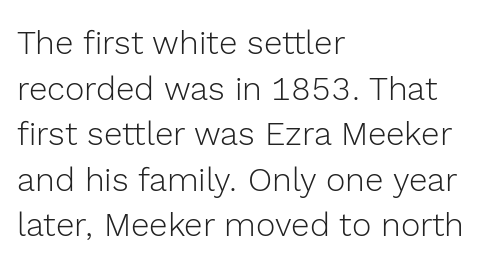
Q: Is the text bold? A: No.
Q: Is the text italic (slanted)? A: No, it is upright.
Q: Is the typeface a serif or a sans-serif typeface? A: Sans-serif.
Q: Is the text underlined? A: No.
Q: How is the paragraph aligned? A: Left-aligned.
Q: Is the spacing between letters normal or unusually wide? A: Normal.
Q: Is the spacing between lines tight, normal or loose? A: Normal.
Q: Width (condensed, normal, or wide)? A: Normal.
Q: x-height? A: Medium.
Q: Monospaced? A: No.
